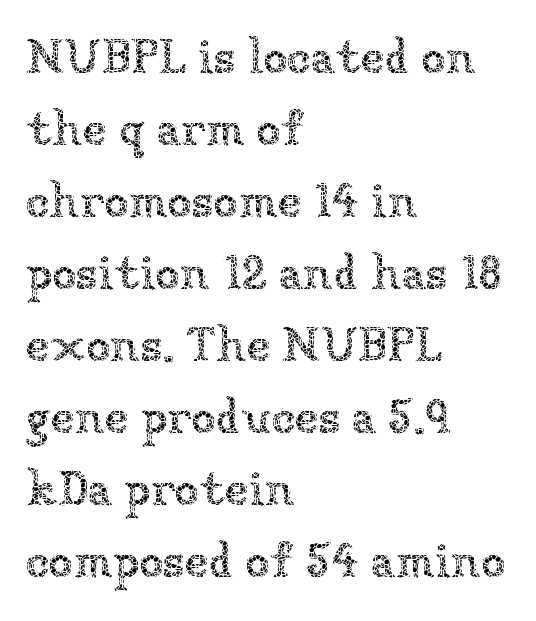
Q: Is the text bold? A: No.
Q: Is the text italic (slanted)? A: No, it is upright.
Q: Is the text underlined? A: No.
Q: How is the paragraph aligned? A: Left-aligned.
Q: Is the spacing between letters normal or unusually wide? A: Normal.
Q: Is the spacing between lines tight, normal or loose? A: Normal.
Q: Width (condensed, normal, or wide)? A: Normal.
Q: Stroke contrast? A: Low.
Q: x-height? A: Medium.
Q: Monospaced? A: No.
